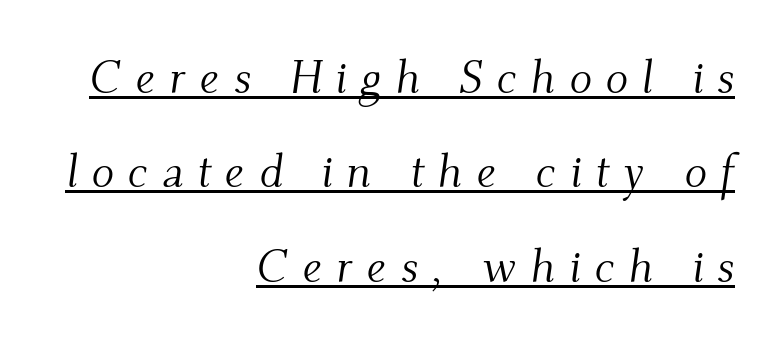
Q: Is the text bold? A: No.
Q: Is the text italic (slanted)? A: Yes, it leans right by about 9 degrees.
Q: Is the typeface a serif or a sans-serif typeface? A: Serif.
Q: Is the text underlined? A: Yes.
Q: How is the paragraph aligned? A: Right-aligned.
Q: Is the spacing between letters normal or unusually wide? A: Unusually wide.
Q: Is the spacing between lines tight, normal or loose? A: Loose.
Q: Width (condensed, normal, or wide)? A: Normal.
Q: Stroke contrast? A: Medium.
Q: x-height? A: Small.
Q: Monospaced? A: No.
